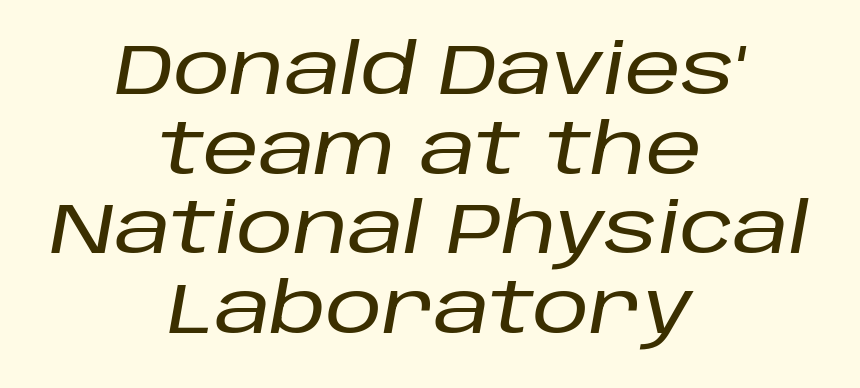
An italicized treatment has been applied to the whole sample. Typeset on center — no edge is straight. Do the characters align in a grid? No, the font is proportional. How would I describe the line gaps? Narrow and economical. A bare baseline throughout the passage.
